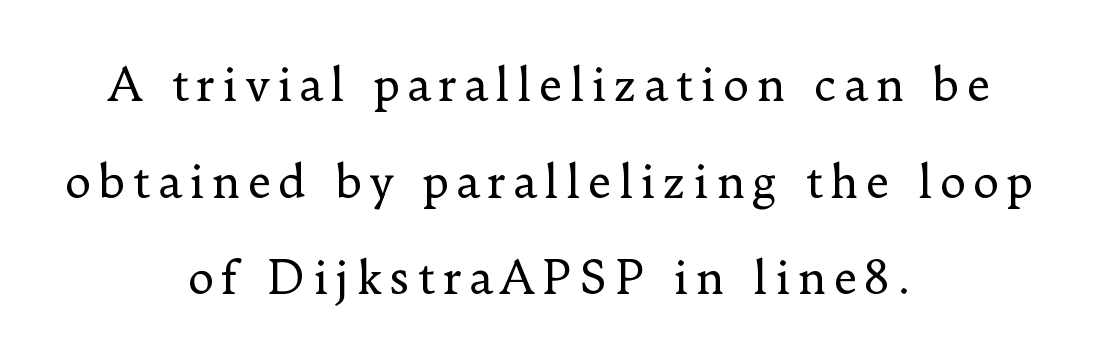
Think of a printed novel: that variable character pitch is what you see here. Which margin do the lines hug? Neither — every line sits in the middle. The line-height multiplier appears high, well above default. These glyphs show unthickened strokes, regular width or finer.
